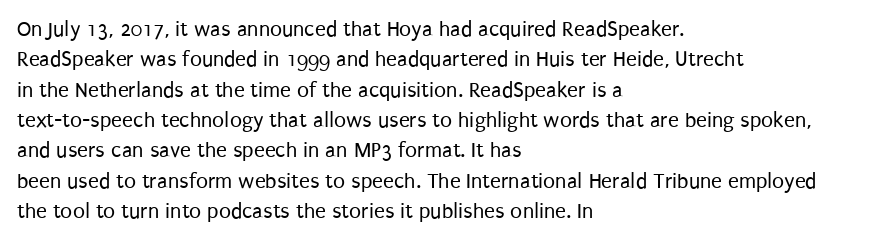
The image shows 22 px text type, upright; set left-aligned, normal line spacing (1.38x), normal letter spacing, not underlined.
